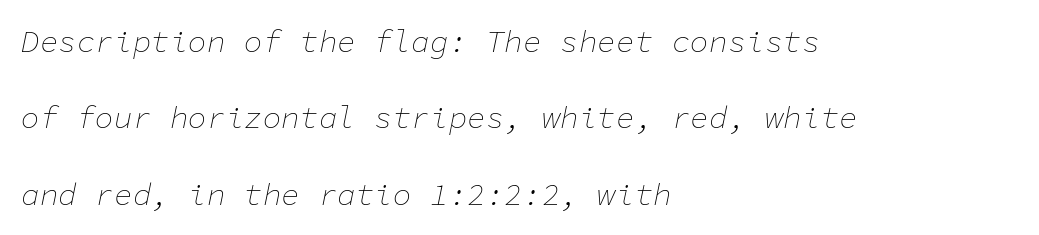
Q: Is the text bold? A: No.
Q: Is the text italic (slanted)? A: Yes, it leans right by about 11 degrees.
Q: Is the text underlined? A: No.
Q: How is the paragraph aligned? A: Left-aligned.
Q: Is the spacing between letters normal or unusually wide? A: Normal.
Q: Is the spacing between lines tight, normal or loose? A: Loose.
Q: Width (condensed, normal, or wide)? A: Normal.
Q: Stroke contrast? A: Low.
Q: x-height? A: Medium.
Q: Monospaced? A: Yes.
